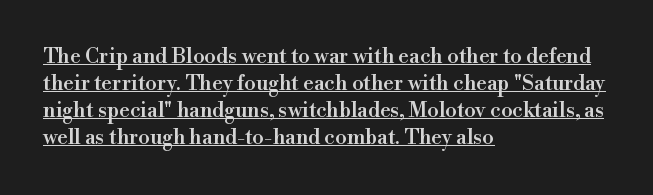
Has an underline been added? It has. If you measured baseline to baseline, you'd find a middling distance. A student would call this left alignment; a typographer would say flush left, rag right. The letters stand straight up with perfectly vertical stems. Honestly, the letter spacing is just normal — you wouldn't notice it.
